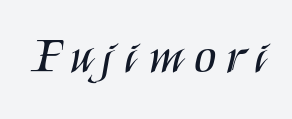
The image shows 50 px regular-weight, condensed sans-serif type; set unusually wide letter spacing (+0.23 em), not underlined; medium stroke contrast and a large x-height.
